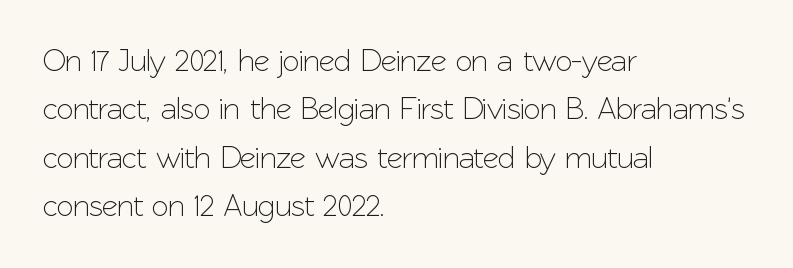
Q: Is the text italic (slanted)? A: No, it is upright.
Q: Is the typeface a serif or a sans-serif typeface? A: Sans-serif.
Q: Is the text underlined? A: No.
Q: How is the paragraph aligned? A: Left-aligned.
Q: Is the spacing between letters normal or unusually wide? A: Normal.
Q: Is the spacing between lines tight, normal or loose? A: Normal.
Q: Width (condensed, normal, or wide)? A: Normal.
Q: Stroke contrast? A: Low.
Q: x-height? A: Medium.
Q: Monospaced? A: No.
